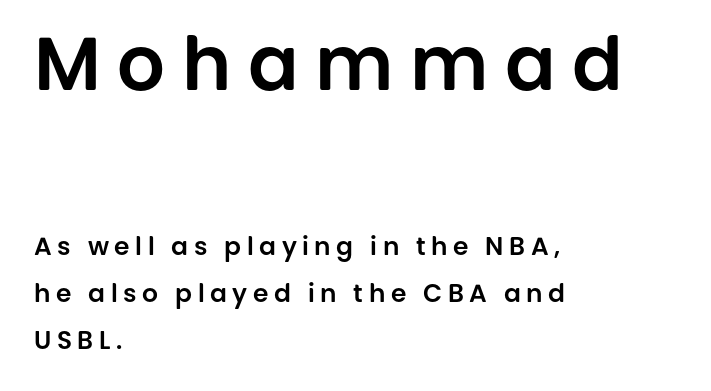
Q: Is the text italic (slanted)? A: No, it is upright.
Q: Is the typeface a serif or a sans-serif typeface? A: Sans-serif.
Q: Is the text underlined? A: No.
Q: How is the paragraph aligned? A: Left-aligned.
Q: Is the spacing between letters normal or unusually wide? A: Unusually wide.
Q: Which block of text is set in a larger size, the first (top) or the second (bottom)? A: The first (top) one.
Q: Width (condensed, normal, or wide)? A: Normal.
Q: Stroke contrast? A: Low.
Q: x-height? A: Large.
Q: Monospaced? A: No.
